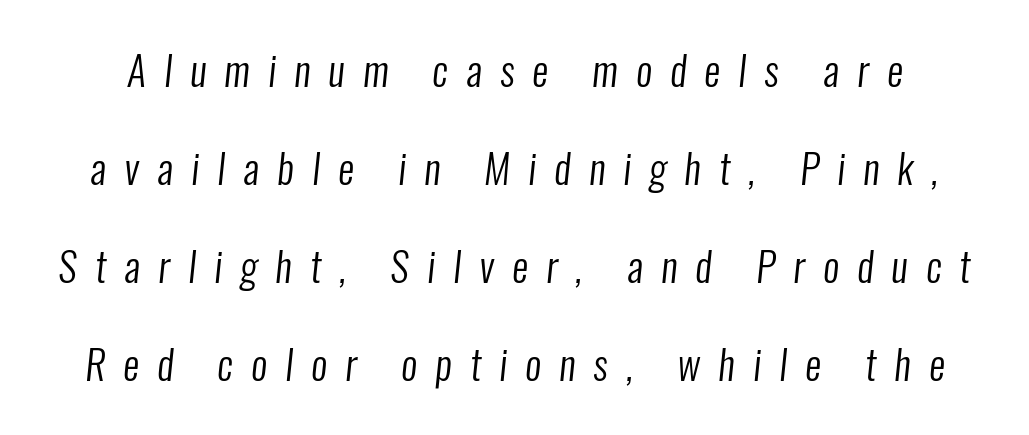
The image shows 40 px regular-weight, condensed sans-serif type; set loose line spacing (2.45x), unusually wide letter spacing (+0.45 em), not underlined; low stroke contrast and a medium x-height.
